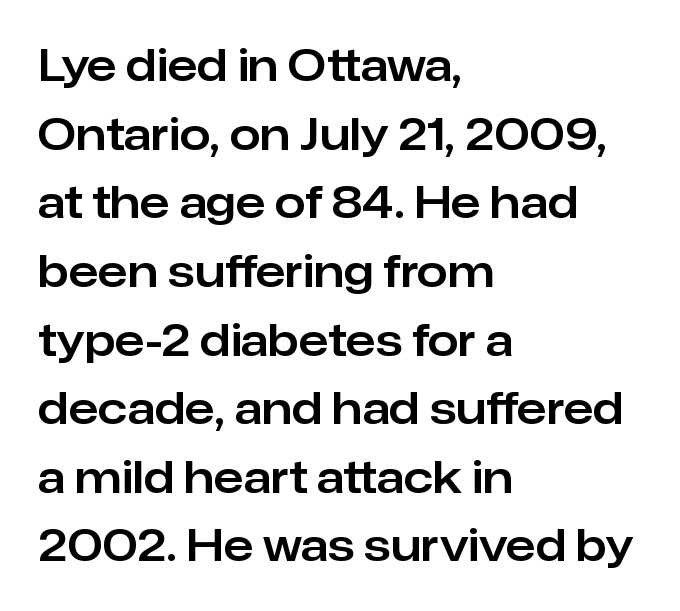
{"serif": "no", "italic": "no", "width": "normal", "stroke_contrast": "low", "x_height": "medium", "monospaced": "no", "underline": "no", "align": "left", "line_spacing": "normal", "line_spacing_ratio": 1.56, "letter_spacing": "normal", "letter_spacing_em": 0.0, "glyph_px": 44}
